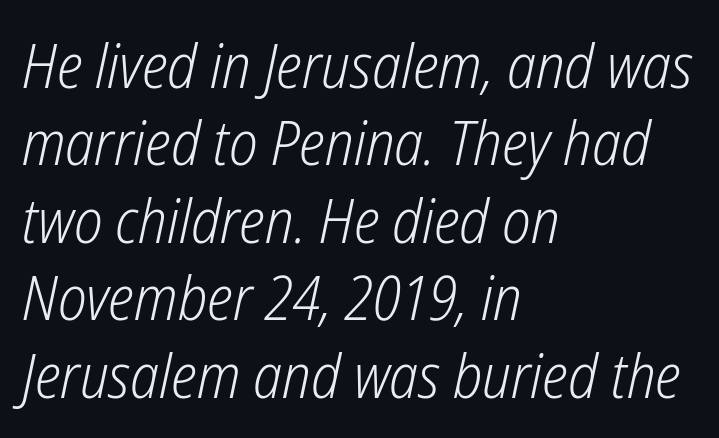
Q: Is the text bold? A: No.
Q: Is the text italic (slanted)? A: Yes, it leans right by about 12 degrees.
Q: Is the text underlined? A: No.
Q: How is the paragraph aligned? A: Left-aligned.
Q: Is the spacing between letters normal or unusually wide? A: Normal.
Q: Is the spacing between lines tight, normal or loose? A: Normal.
Q: Width (condensed, normal, or wide)? A: Condensed.
Q: Stroke contrast? A: Low.
Q: x-height? A: Medium.
Q: Monospaced? A: No.
